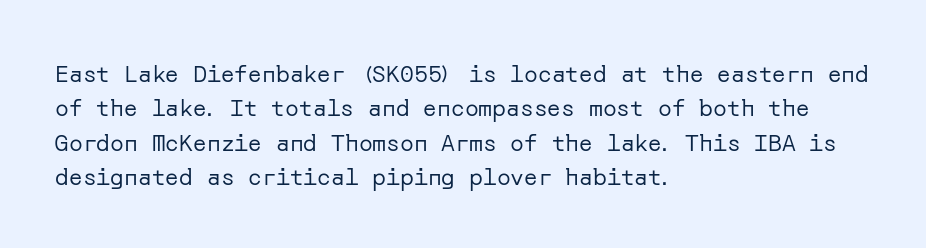
Observe the ordinary spacing: letters are neighbours, not strangers. Only glyphs here, with clear space below each row. Honestly, the row spacing looks completely unremarkable. No letter is thick-stroked: the sample isn't bold.
